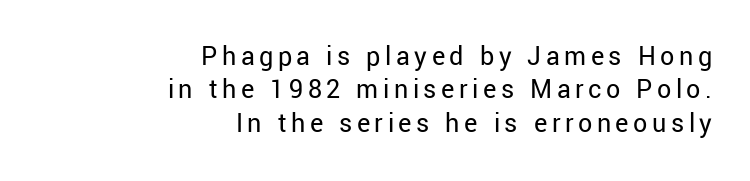
The image shows 28 px regular-weight sans-serif type, upright; set right-aligned, line spacing 1.19x, not underlined; low stroke contrast and a medium x-height.
